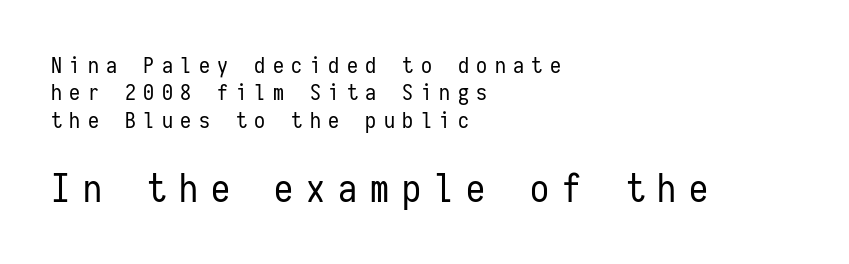
{"serif": "no", "italic": "no", "bold": "no", "weight": "regular", "width": "condensed", "stroke_contrast": "low", "x_height": "medium", "monospaced": "yes", "underline": "no", "align": "left", "line_spacing": "normal", "line_spacing_ratio": 1.25, "letter_spacing": "wide", "letter_spacing_em": 0.34, "larger_block": "second", "size_ratio": 1.73, "glyph_px": 38}
